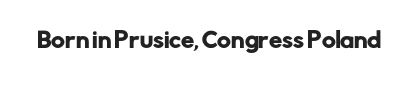
{"italic": "no", "underline": "no", "letter_spacing": "normal", "letter_spacing_em": 0.0, "glyph_px": 21}
